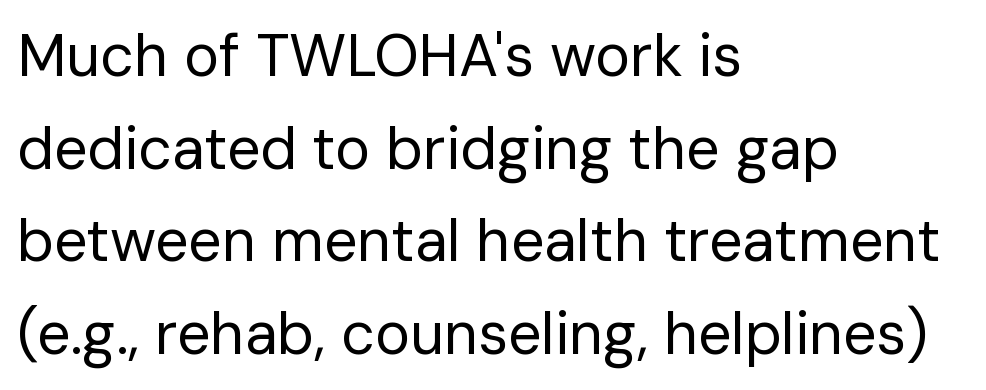
Rule under the text: the space is simply empty. The letterforms sit shoulder to shoulder at normal distance. Do the characters align in a grid? No, the font is proportional. Unlike a traditional serif, this face leaves its strokes unadorned.
